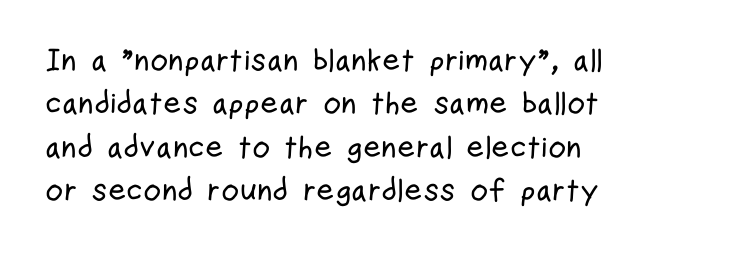
Q: Is the text italic (slanted)? A: No, it is upright.
Q: Is the typeface a serif or a sans-serif typeface? A: Sans-serif.
Q: Is the text underlined? A: No.
Q: How is the paragraph aligned? A: Left-aligned.
Q: Is the spacing between letters normal or unusually wide? A: Normal.
Q: Is the spacing between lines tight, normal or loose? A: Normal.
Q: Width (condensed, normal, or wide)? A: Condensed.
Q: Stroke contrast? A: Low.
Q: x-height? A: Medium.
Q: Monospaced? A: No.
